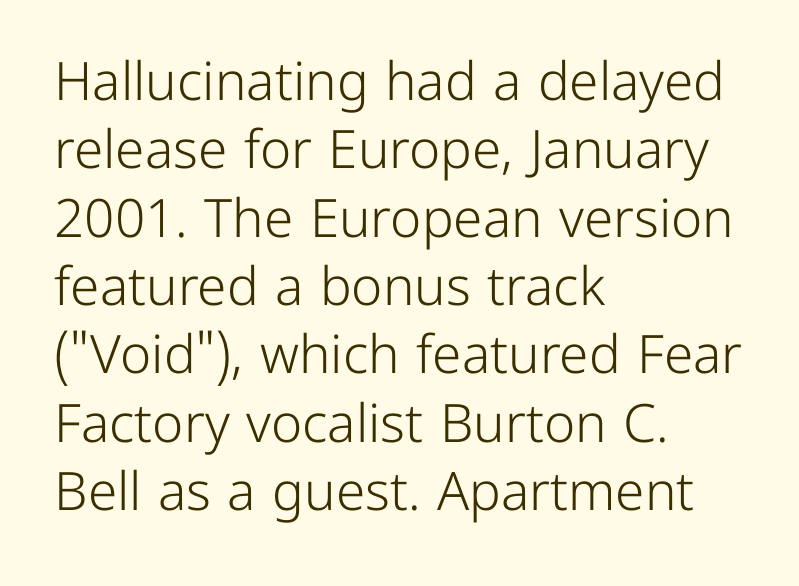
{"serif": "no", "italic": "no", "bold": "no", "weight": "light", "width": "normal", "stroke_contrast": "low", "x_height": "medium", "monospaced": "no", "underline": "no", "align": "left", "line_spacing": "normal", "line_spacing_ratio": 1.29, "letter_spacing": "normal", "letter_spacing_em": 0.0, "glyph_px": 53}
